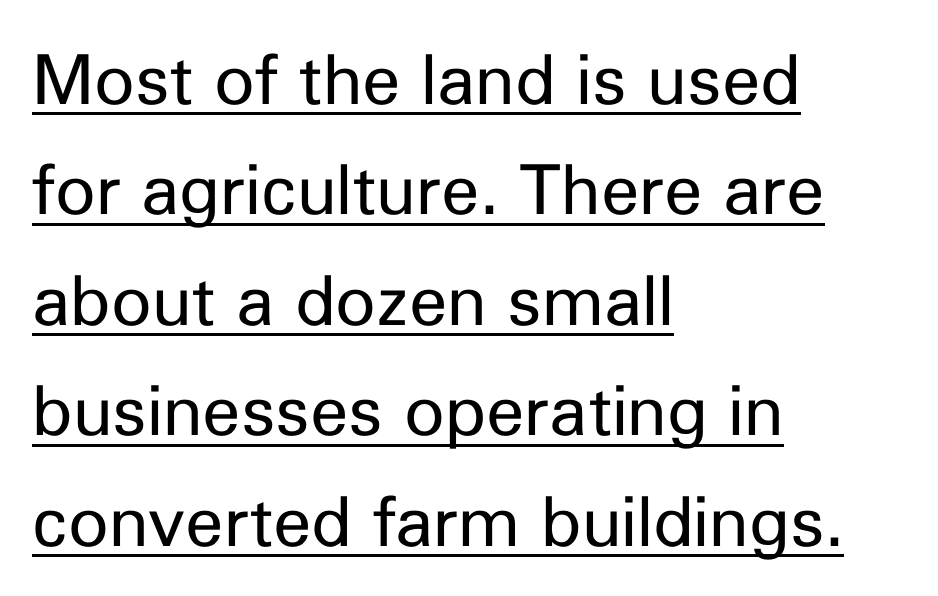
{"serif": "no", "italic": "no", "bold": "no", "weight": "regular", "width": "normal", "stroke_contrast": "low", "x_height": "medium", "monospaced": "no", "underline": "yes", "align": "left", "line_spacing": "normal", "line_spacing_ratio": 1.6, "letter_spacing": "normal", "letter_spacing_em": 0.0, "glyph_px": 69}
